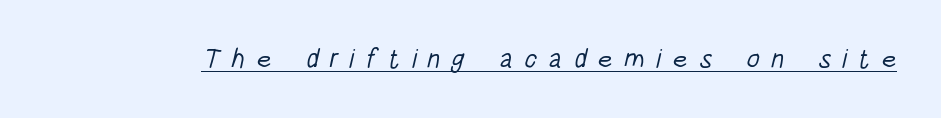
{"bold": "no", "underline": "yes", "letter_spacing": "wide", "letter_spacing_em": 0.41, "glyph_px": 27}
